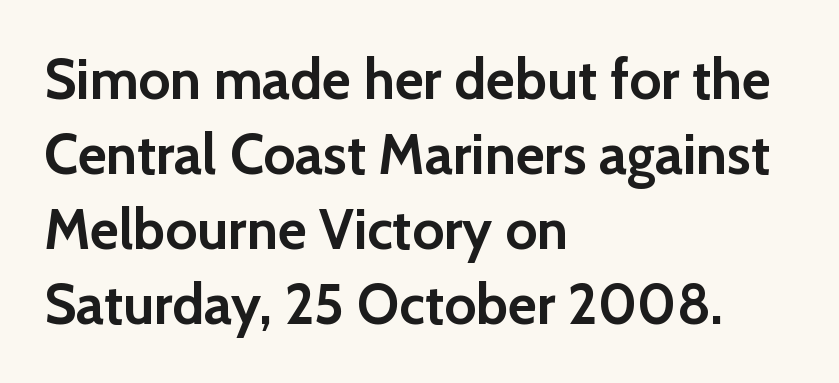
{"serif": "no", "italic": "no", "bold": "yes", "weight": "semibold", "width": "normal", "stroke_contrast": "low", "x_height": "medium", "monospaced": "no", "underline": "no", "align": "left", "line_spacing": "normal", "line_spacing_ratio": 1.34, "letter_spacing": "normal", "letter_spacing_em": 0.0, "glyph_px": 56}
